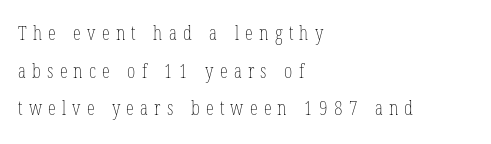
Weight: regular or lighter. The rendering anchors every line to the left-hand side. No italicization has been applied; the sample stays upright. Words float on clear page, feet unadorned. Tracking here is generous; glyphs stand well apart from one another.
